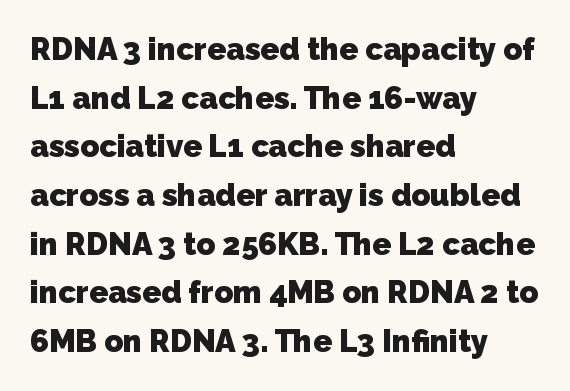
The image shows 31 px heavy sans-serif type; set left-aligned, normal line spacing (1.57x), normal letter spacing, not underlined; low stroke contrast and a medium x-height.
